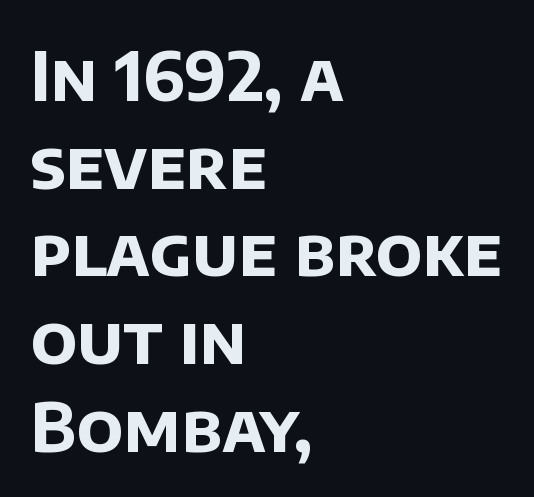
The specimen omits any rule beneath the text block's lines. Each letter keeps its own natural width here, so spacing adapts to shape. Between one letter and the next there's only the usual sliver of space. Weight check: bold — yes, fully. The rows are spaced the way most documents space them. The typeface chosen for these lines omits serifs.
